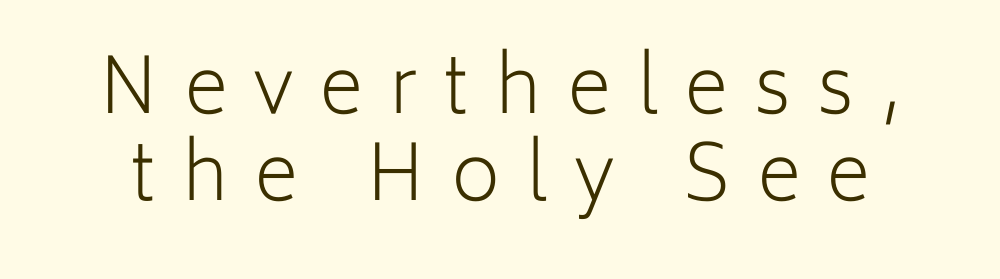
{"serif": "no", "italic": "no", "bold": "no", "weight": "light", "width": "normal", "stroke_contrast": "low", "x_height": "medium", "monospaced": "no", "underline": "no", "line_spacing": "tight", "line_spacing_ratio": 1.15, "letter_spacing": "wide", "letter_spacing_em": 0.34, "glyph_px": 76}
